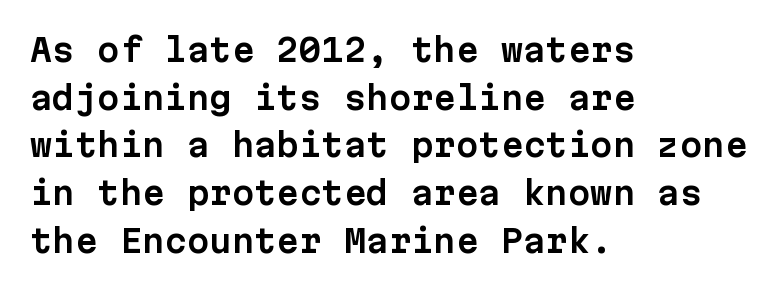
{"serif": "no", "italic": "no", "width": "normal", "stroke_contrast": "low", "x_height": "medium", "monospaced": "yes", "underline": "no", "align": "left", "line_spacing": "normal", "line_spacing_ratio": 1.49, "letter_spacing": "normal", "letter_spacing_em": 0.0, "glyph_px": 32}
